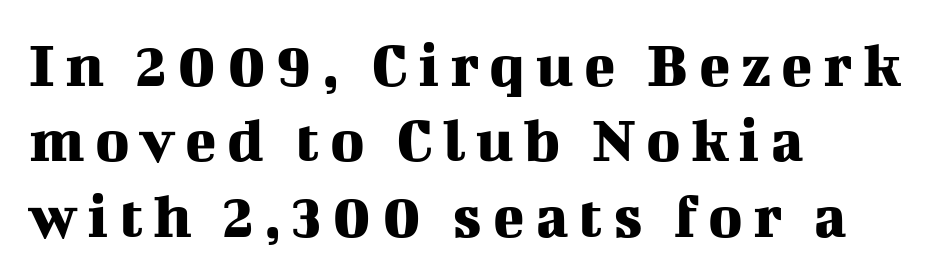
Q: Is the text italic (slanted)? A: No, it is upright.
Q: Is the typeface a serif or a sans-serif typeface? A: Serif.
Q: Is the text underlined? A: No.
Q: How is the paragraph aligned? A: Left-aligned.
Q: Width (condensed, normal, or wide)? A: Normal.
Q: Stroke contrast? A: Medium.
Q: x-height? A: Medium.
Q: Monospaced? A: No.
